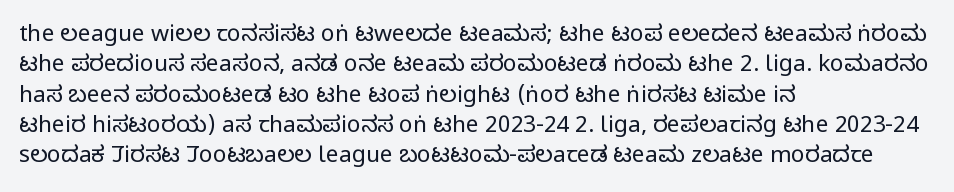
The image shows 23 px text type, upright; set left-aligned, normal line spacing (1.32x), normal letter spacing, not underlined.
